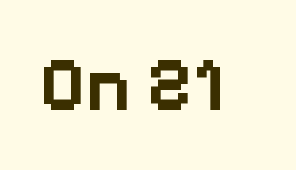
Q: Is the text bold? A: Yes.
Q: Is the text italic (slanted)? A: No, it is upright.
Q: Is the typeface a serif or a sans-serif typeface? A: Sans-serif.
Q: Is the text underlined? A: No.
Q: Is the spacing between letters normal or unusually wide? A: Normal.
Q: Width (condensed, normal, or wide)? A: Normal.
Q: Stroke contrast? A: Low.
Q: x-height? A: Medium.
Q: Monospaced? A: No.
